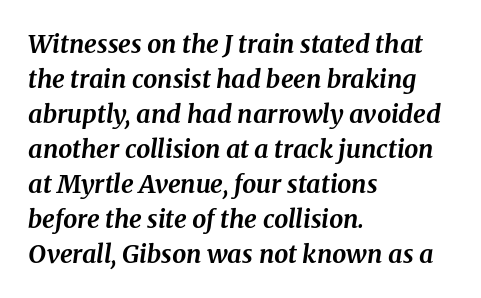
The image shows 25 px bold type, italic (leaning right); set left-aligned, normal line spacing (1.4x), normal letter spacing, not underlined.
